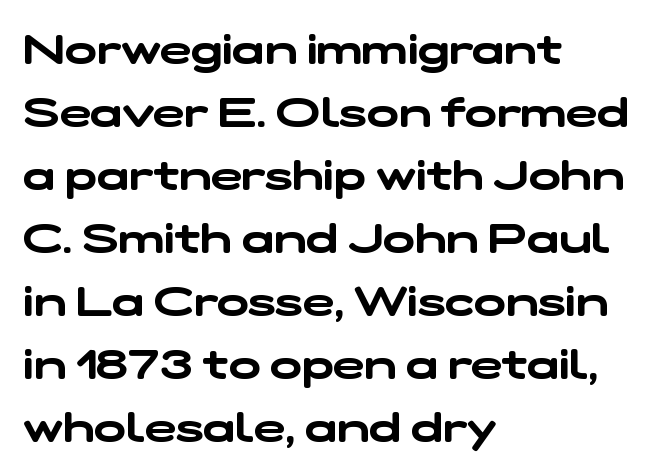
Any mark beneath the type? The region is blank. Words appear dense and cohesive because spacing is normal. Regular leading. Horizontally, the lines are justified to the leading edge only. Does the type have serifs? No, each stem ends abruptly.
